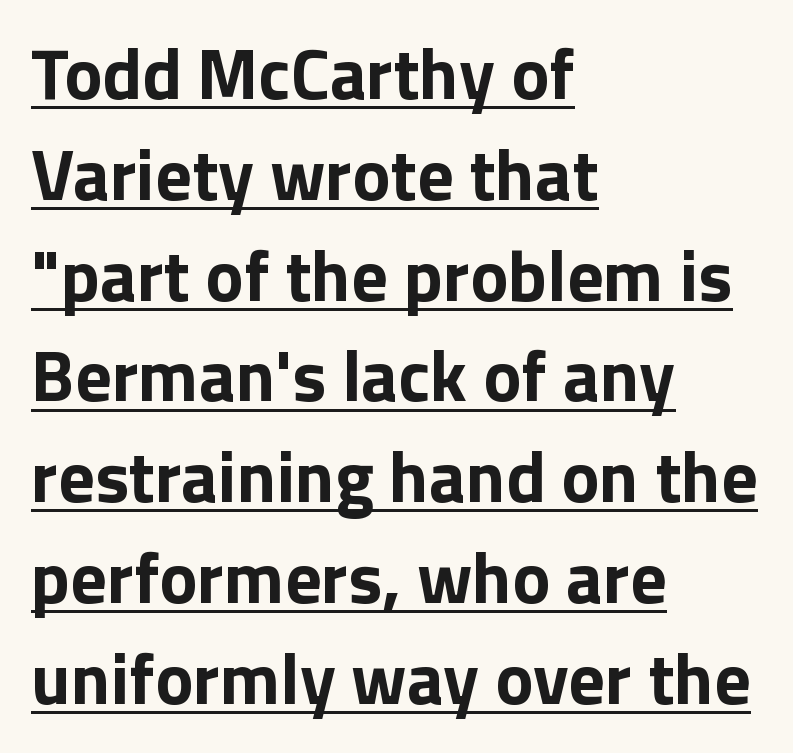
{"serif": "no", "italic": "no", "bold": "yes", "weight": "bold", "width": "normal", "stroke_contrast": "low", "x_height": "medium", "monospaced": "no", "underline": "yes", "align": "left", "line_spacing": "normal", "line_spacing_ratio": 1.4, "letter_spacing": "normal", "letter_spacing_em": 0.0, "glyph_px": 72}
